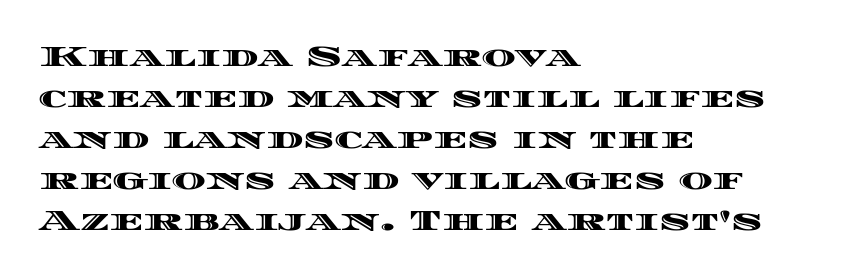
Posture: upright roman. Note the varied advance widths — an 'i' is clearly narrower than an 'm'. There is no visible air inserted between adjacent glyphs. Quick note: underline off. What's the leading like? Ordinary, nothing unusual.
